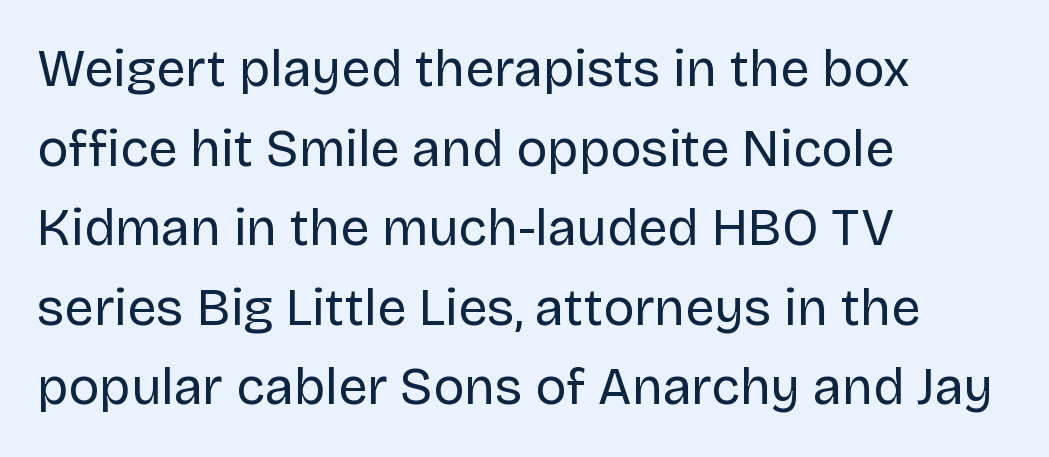
The image shows 52 px regular-weight sans-serif type, upright; set left-aligned, normal line spacing (1.53x), normal letter spacing, not underlined; low stroke contrast and a large x-height.
